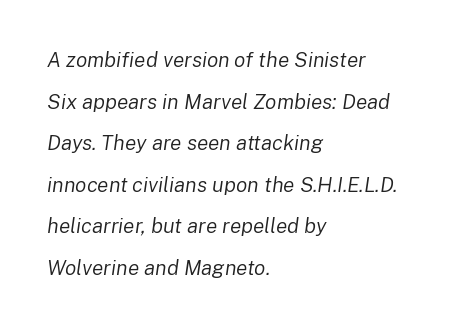
Q: Is the text bold? A: No.
Q: Is the text italic (slanted)? A: Yes, it leans right by about 8 degrees.
Q: Is the text underlined? A: No.
Q: How is the paragraph aligned? A: Left-aligned.
Q: Is the spacing between letters normal or unusually wide? A: Normal.
Q: Is the spacing between lines tight, normal or loose? A: Loose.
